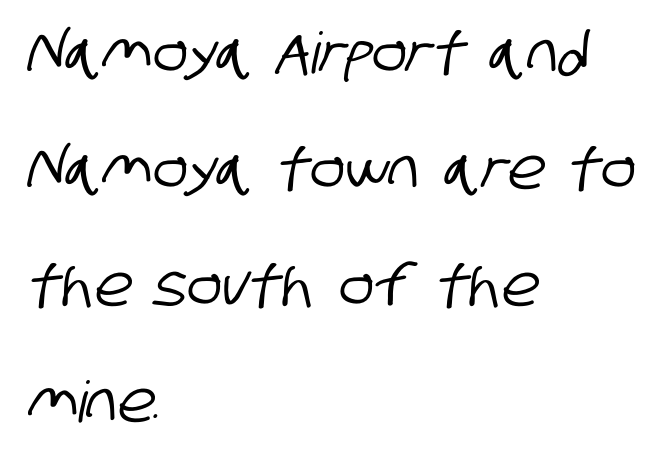
The image shows 57 px condensed sans-serif type; set left-aligned, loose line spacing (2.04x), normal letter spacing, not underlined; low stroke contrast and a large x-height.
